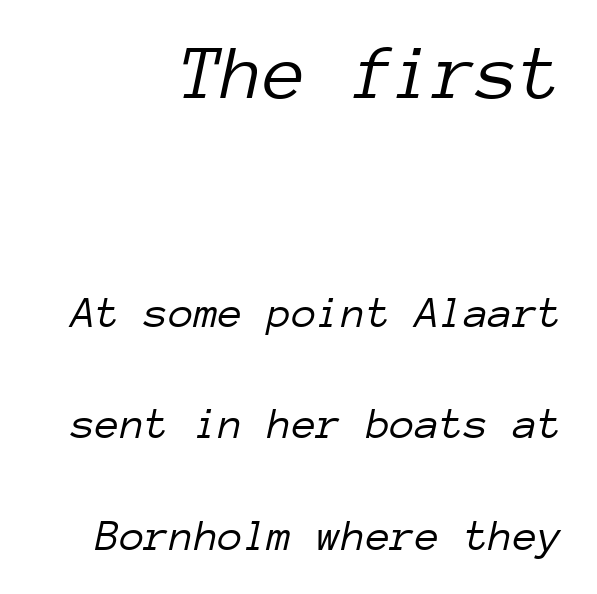
Italic? Definitely — the glyphs are oblique. On a weight scale, this lands at 450 or below. The horizontal fit of the characters is conventional and even. The composition opens big and finishes small.
